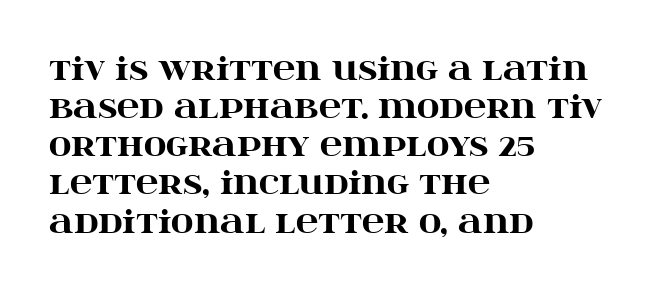
{"serif": "yes", "italic": "no", "bold": "yes", "weight": "heavy", "width": "wide", "stroke_contrast": "high", "x_height": "large", "monospaced": "no", "underline": "no", "align": "left", "line_spacing_ratio": 1.23, "letter_spacing": "normal", "letter_spacing_em": 0.0, "glyph_px": 31}
